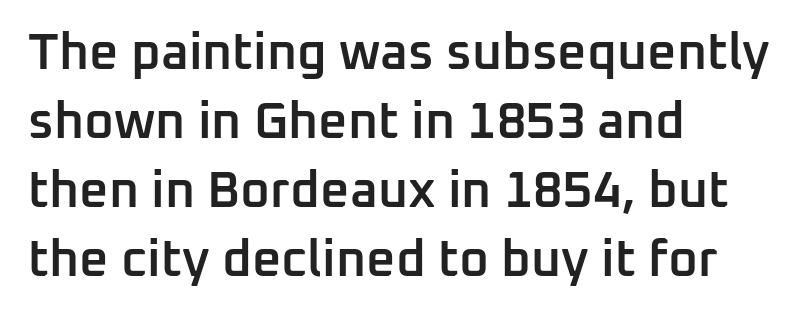
Q: Is the text bold? A: Semi-bold.
Q: Is the text italic (slanted)? A: No, it is upright.
Q: Is the typeface a serif or a sans-serif typeface? A: Sans-serif.
Q: Is the text underlined? A: No.
Q: How is the paragraph aligned? A: Left-aligned.
Q: Is the spacing between letters normal or unusually wide? A: Normal.
Q: Is the spacing between lines tight, normal or loose? A: Normal.
Q: Width (condensed, normal, or wide)? A: Normal.
Q: Stroke contrast? A: Low.
Q: x-height? A: Medium.
Q: Monospaced? A: No.
